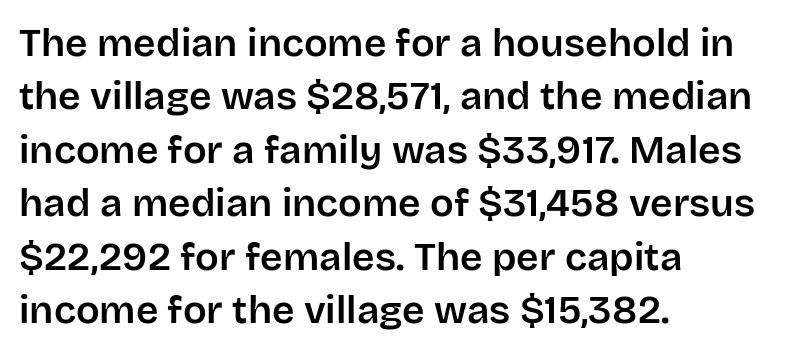
Q: Is the text italic (slanted)? A: No, it is upright.
Q: Is the typeface a serif or a sans-serif typeface? A: Sans-serif.
Q: Is the text underlined? A: No.
Q: How is the paragraph aligned? A: Left-aligned.
Q: Is the spacing between letters normal or unusually wide? A: Normal.
Q: Is the spacing between lines tight, normal or loose? A: Normal.
Q: Width (condensed, normal, or wide)? A: Normal.
Q: Stroke contrast? A: Low.
Q: x-height? A: Large.
Q: Monospaced? A: No.
